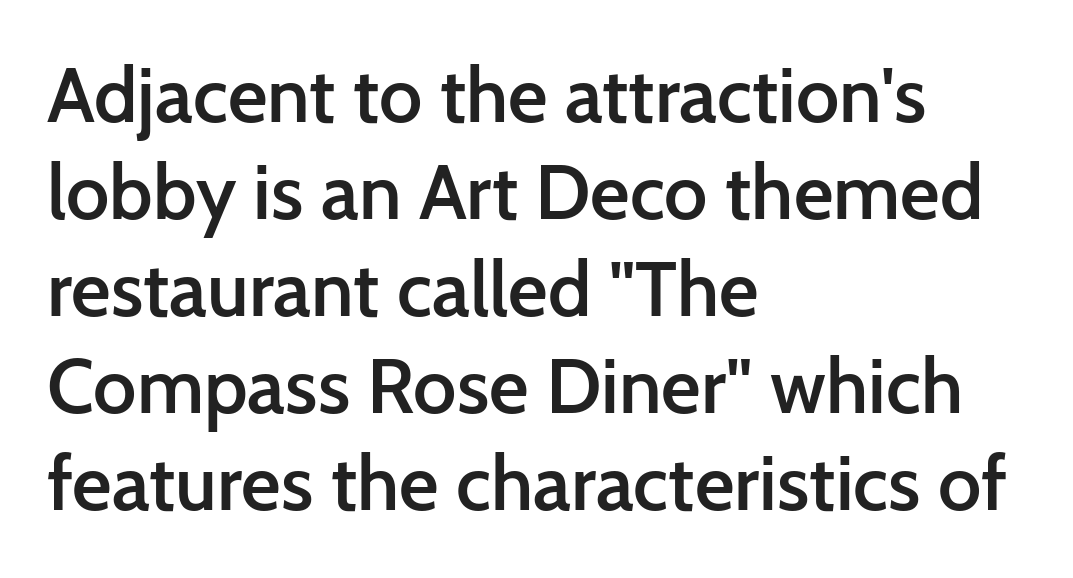
Q: Is the text bold? A: Semi-bold.
Q: Is the text italic (slanted)? A: No, it is upright.
Q: Is the typeface a serif or a sans-serif typeface? A: Sans-serif.
Q: Is the text underlined? A: No.
Q: How is the paragraph aligned? A: Left-aligned.
Q: Is the spacing between letters normal or unusually wide? A: Normal.
Q: Is the spacing between lines tight, normal or loose? A: Normal.
Q: Width (condensed, normal, or wide)? A: Normal.
Q: Stroke contrast? A: Low.
Q: x-height? A: Medium.
Q: Monospaced? A: No.
